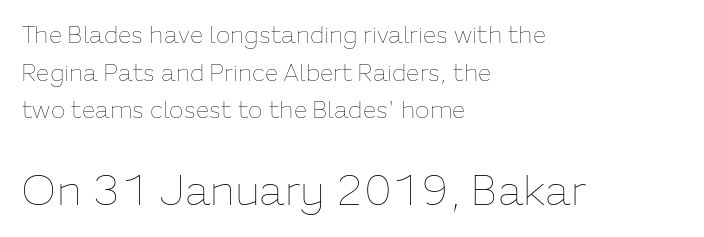
The image shows 42 px thin type, upright; set left-aligned, normal line spacing (1.57x), normal letter spacing, not underlined; the second (bottom) block is 1.75x larger; low stroke contrast and a medium x-height.
